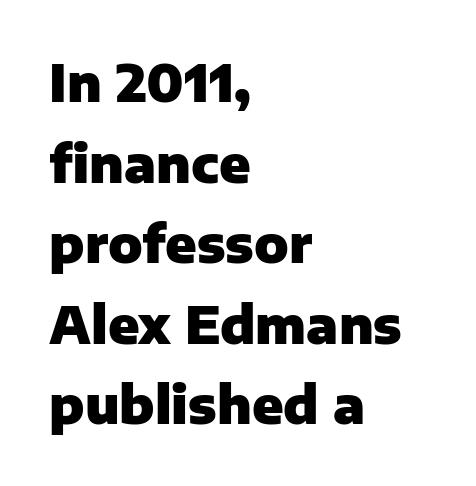
The image shows 51 px heavy sans-serif type, upright; set left-aligned, normal line spacing (1.58x), normal letter spacing, not underlined; low stroke contrast and a medium x-height.
